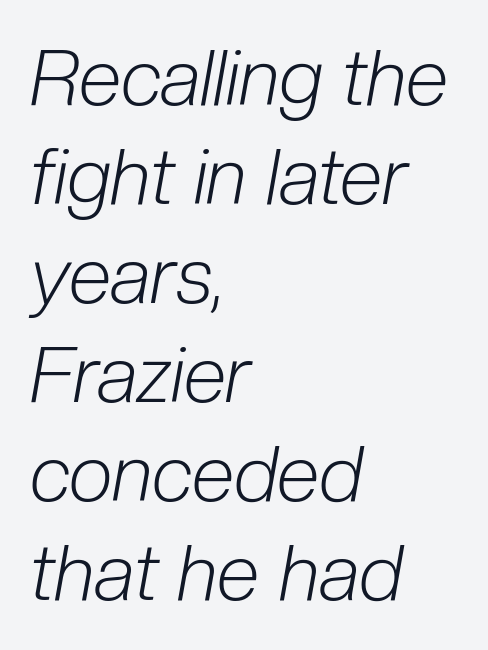
{"italic": "yes", "lean": "right", "slant_degrees": 10, "bold": "no", "weight": "light", "width": "condensed", "stroke_contrast": "low", "x_height": "medium", "monospaced": "no", "underline": "no", "align": "left", "line_spacing": "normal", "line_spacing_ratio": 1.27, "letter_spacing": "normal", "letter_spacing_em": 0.0, "glyph_px": 78}
